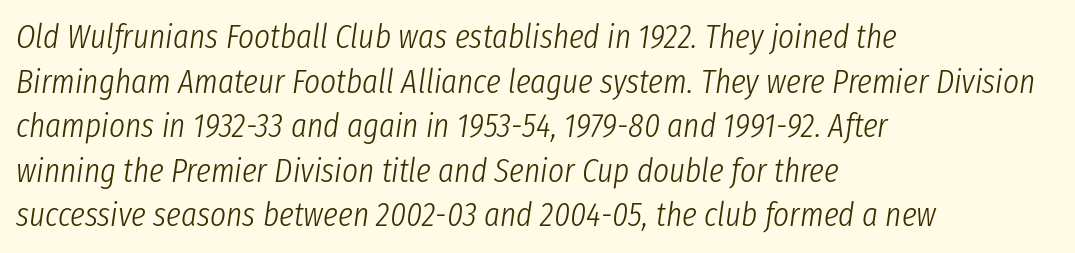
The lettering tilts uniformly, giving the passage an italic look. Proportional: the letters do not fall into vertical columns. The rag falls on the right side of this text block. The tracking reads as untouched default to a designer's eye. Vertical stems look standard width or narrower in stroke.
